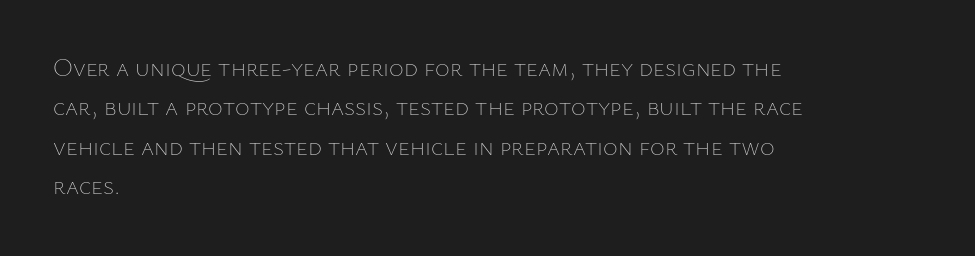
{"italic": "no", "bold": "no", "underline": "no", "align": "left", "line_spacing": "normal", "line_spacing_ratio": 1.58, "letter_spacing": "normal", "letter_spacing_em": 0.0, "glyph_px": 25}
